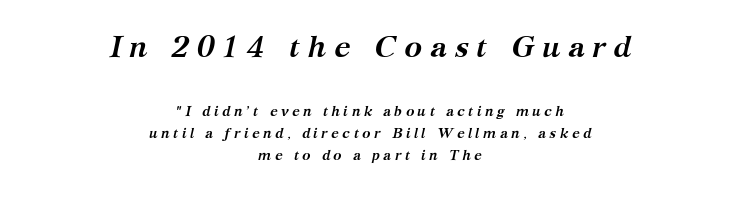
{"serif": "yes", "italic": "yes", "lean": "right", "slant_degrees": 12, "bold": "yes", "weight": "semibold", "width": "normal", "stroke_contrast": "medium", "x_height": "medium", "monospaced": "no", "underline": "no", "align": "center", "line_spacing": "normal", "line_spacing_ratio": 1.57, "letter_spacing": "wide", "letter_spacing_em": 0.24, "larger_block": "first", "size_ratio": 2.14, "glyph_px": 30}
